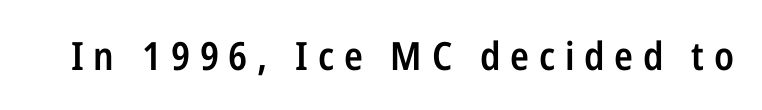
The image shows 39 px semibold, condensed sans-serif type, upright; set unusually wide letter spacing (+0.25 em), not underlined; low stroke contrast and a medium x-height.
